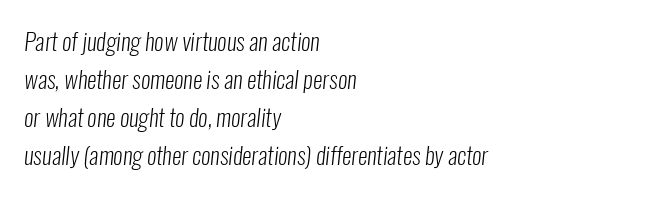
The image shows 24 px text type; set left-aligned, normal line spacing (1.59x), normal letter spacing, not underlined.
